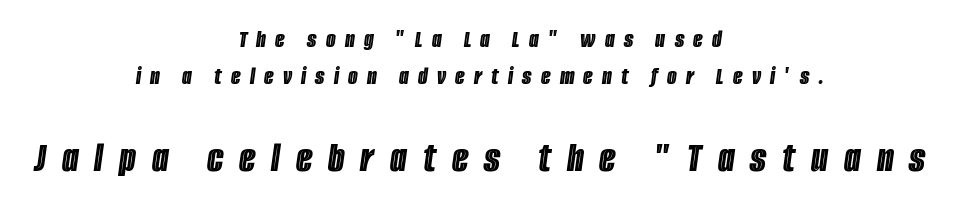
Q: Is the text italic (slanted)? A: Yes, it leans right by about 8 degrees.
Q: Is the text underlined? A: No.
Q: How is the paragraph aligned? A: Centered.
Q: Is the spacing between letters normal or unusually wide? A: Unusually wide.
Q: Is the spacing between lines tight, normal or loose? A: Normal.
Q: Which block of text is set in a larger size, the first (top) or the second (bottom)? A: The second (bottom) one.
Q: Width (condensed, normal, or wide)? A: Condensed.
Q: x-height? A: Large.
Q: Monospaced? A: No.
